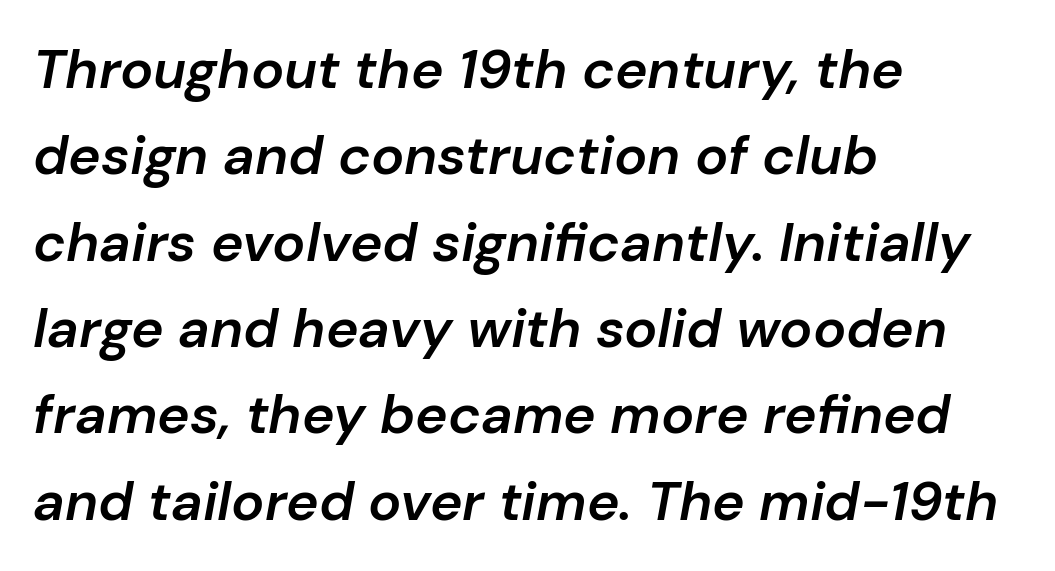
Is the type bold? Partly — it's a semibold, heavier than regular but not fully bold. Characters follow at the spacing the type designer built in. Letters rest on an invisible, unmarked baseline. The ragged edge is on the right, which tells us the setting is flush left. The passage shown stacks its lines at a standard gap.
